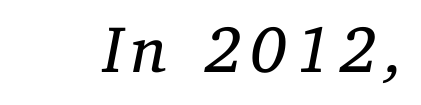
Is this a sans? No — the strokes have serifs. Think of a printed novel: that variable character pitch is what you see here. Each row of text sits above clean, open space. Counters stay open thanks to moderate or lighter strokes. The font's italic variant was chosen for this text.
